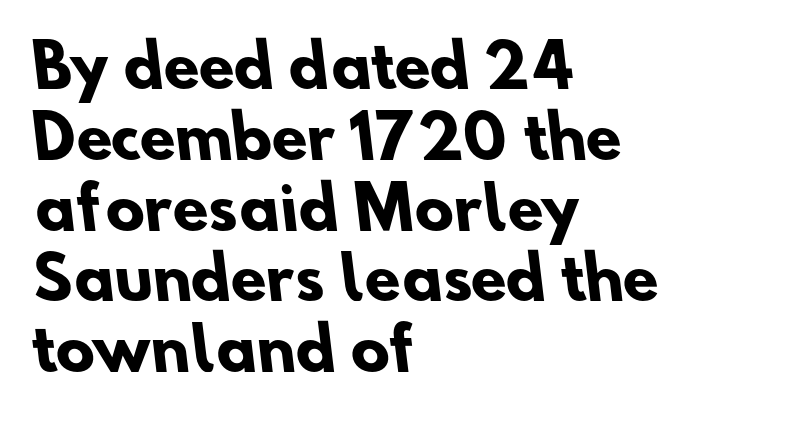
The image shows 58 px heavy sans-serif type; set left-aligned, line spacing 1.22x, normal letter spacing, not underlined; low stroke contrast and a small x-height.
